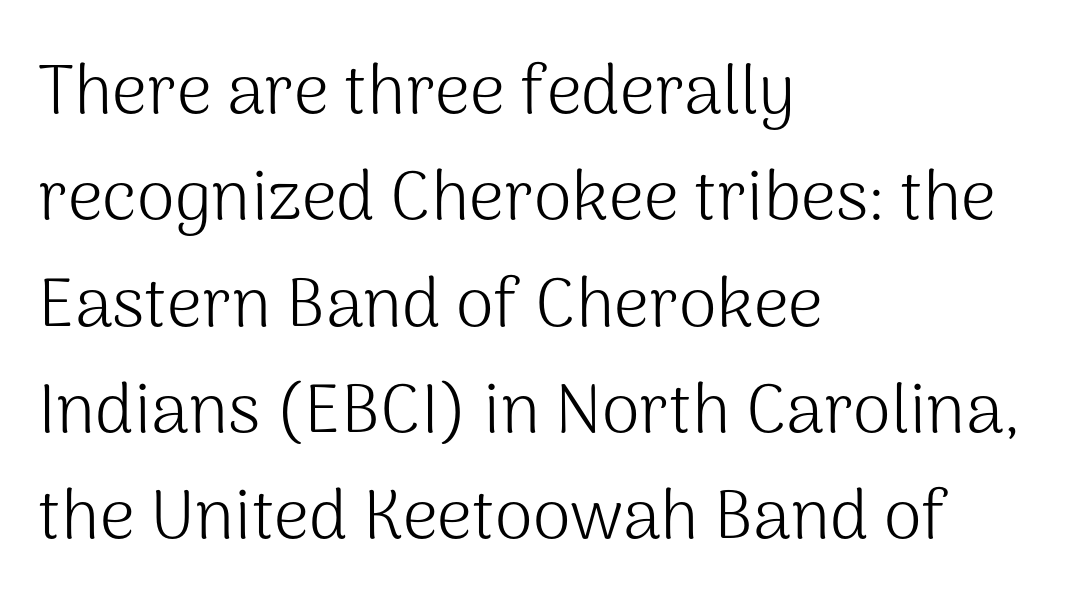
Ink coverage per letter is moderate at most. This is the regular roman posture of the typeface. These lines sit exactly where default settings would place them. The face used here is proportionally spaced, like ordinary book or web type. Caption: standard tracking, unaltered. Each letter's strokes conclude bluntly, with no projecting serifs.
